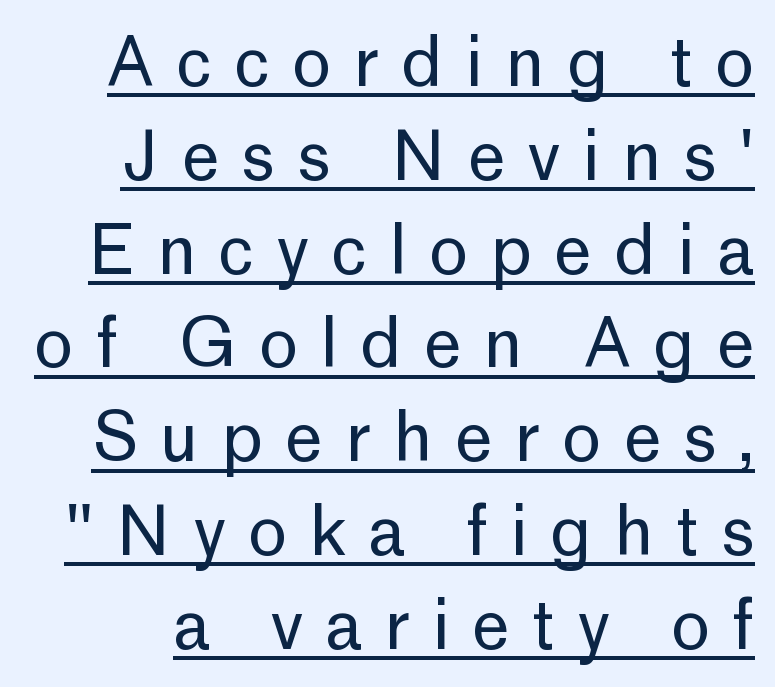
{"serif": "no", "italic": "no", "bold": "no", "weight": "regular", "width": "normal", "stroke_contrast": "low", "x_height": "medium", "monospaced": "no", "underline": "yes", "line_spacing": "normal", "line_spacing_ratio": 1.4, "letter_spacing": "wide", "letter_spacing_em": 0.33, "glyph_px": 67}
